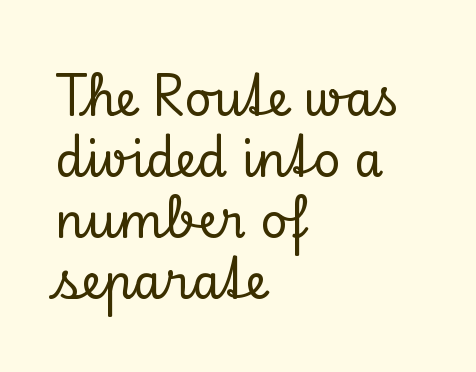
The image shows 47 px text type, upright; set left-aligned, normal line spacing (1.3x), normal letter spacing, not underlined; low stroke contrast and a small x-height.
